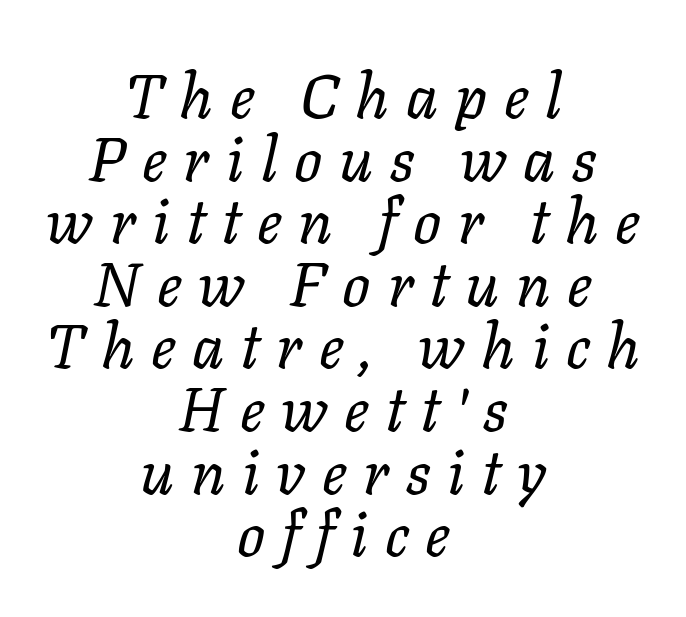
{"italic": "yes", "lean": "right", "slant_degrees": 11, "bold": "no", "weight": "regular", "width": "normal", "stroke_contrast": "low", "x_height": "medium", "monospaced": "no", "underline": "no", "align": "center", "line_spacing": "tight", "line_spacing_ratio": 1.01, "letter_spacing": "wide", "letter_spacing_em": 0.27, "glyph_px": 62}
